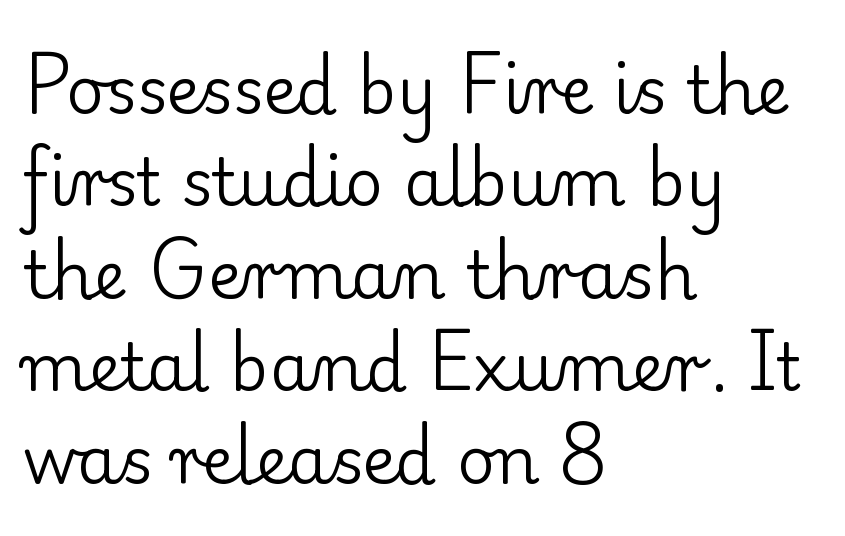
Does the lettering tilt? It doesn't — this is upright. Character widths vary here, with narrow letters taking less room than wide ones. The paragraph has a hard left edge and a soft right edge. Stems here are at most as thick as an everyday book face. This rendering features lettering with no underline. The characters display serif detailing at their extremities.
